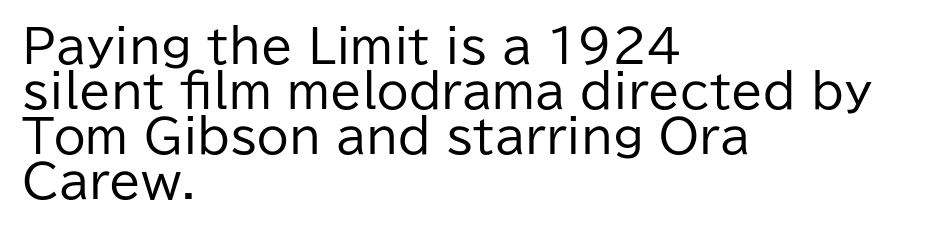
{"serif": "no", "italic": "no", "bold": "no", "weight": "regular", "width": "normal", "stroke_contrast": "low", "x_height": "medium", "monospaced": "no", "underline": "no", "align": "left", "line_spacing": "tight", "line_spacing_ratio": 0.98, "letter_spacing": "normal", "letter_spacing_em": 0.0, "glyph_px": 46}
